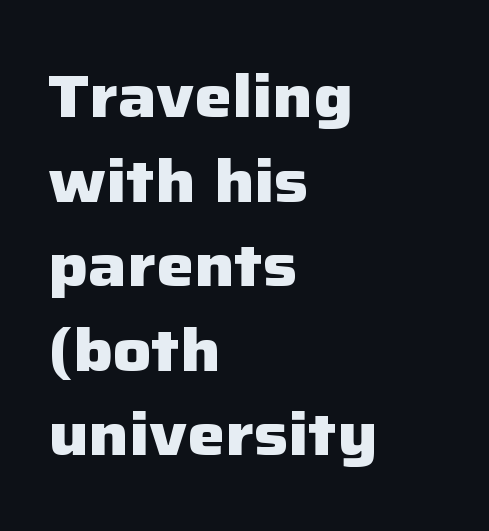
{"serif": "no", "italic": "no", "bold": "yes", "weight": "heavy", "width": "normal", "stroke_contrast": "low", "x_height": "medium", "monospaced": "no", "underline": "no", "align": "left", "line_spacing": "normal", "line_spacing_ratio": 1.41, "letter_spacing": "normal", "letter_spacing_em": 0.0, "glyph_px": 60}
